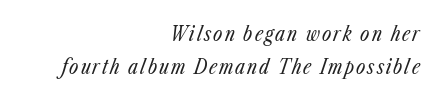
The typography opts for an oblique posture over an upright one. Unmarked baselines from the first word to the last. Line spacing here is normal. Each line ends at the same right margin while the left side varies. Heaviness? Minimal to ordinary, like unemphasized prose.
